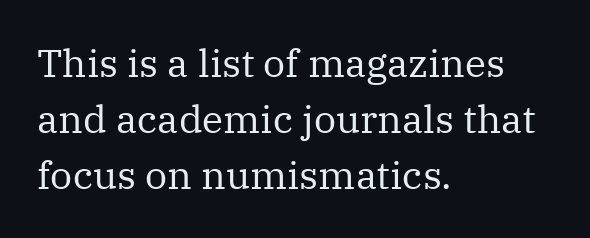
The image shows 39 px regular-weight serif type, upright; set left-aligned, normal line spacing (1.44x), normal letter spacing, not underlined; medium stroke contrast and a medium x-height.
